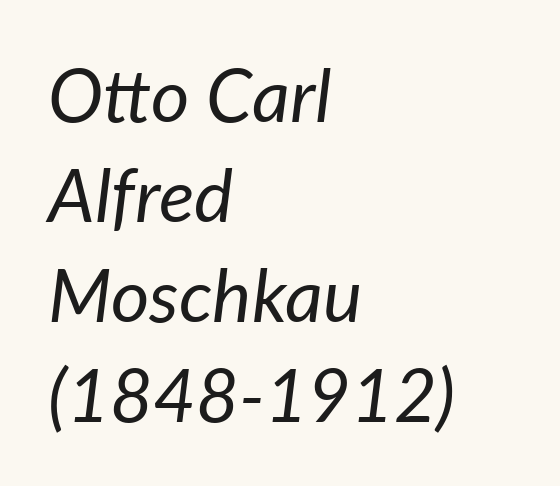
{"italic": "yes", "lean": "right", "slant_degrees": 7, "bold": "no", "weight": "regular", "width": "normal", "stroke_contrast": "low", "x_height": "medium", "monospaced": "no", "underline": "no", "align": "left", "line_spacing": "normal", "line_spacing_ratio": 1.35, "letter_spacing": "normal", "letter_spacing_em": 0.0, "glyph_px": 74}
